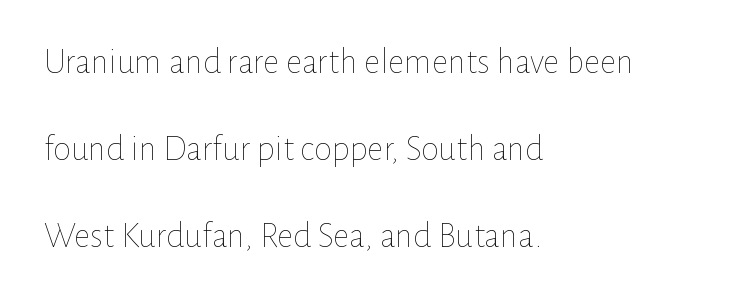
Do the characters align in a grid? No, the font is proportional. Ordinary non-slanted type is in use. Which margin do the lines hug? The left one — the right edge is uneven. The lines are spread far apart with generous leading. The horizontal fit of the characters is conventional and even. Caption: face not bold, strokes unweighted.
